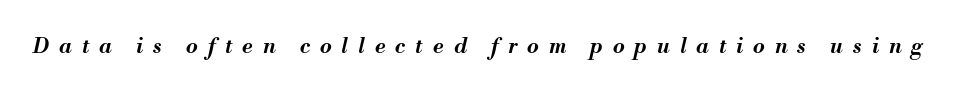
Looking at the ascenders, they clearly lean. The tracking jumps out immediately: characters are airy and widely separated. This is heavy type, rendered in bold. The zone under the glyphs is completely vacant.
